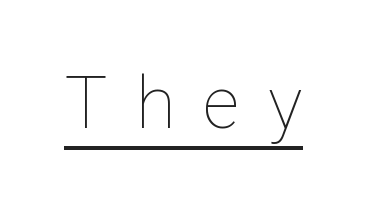
The image shows 72 px thin type, upright; set unusually wide letter spacing (+0.39 em), underlined; low stroke contrast and a medium x-height.
